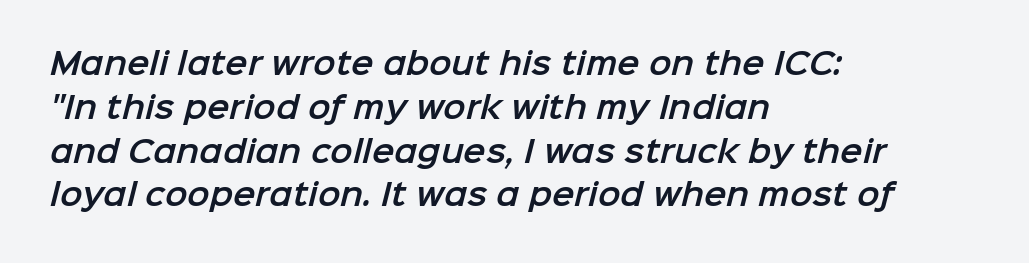
Q: Is the typeface a serif or a sans-serif typeface? A: Sans-serif.
Q: Is the text underlined? A: No.
Q: How is the paragraph aligned? A: Left-aligned.
Q: Is the spacing between letters normal or unusually wide? A: Normal.
Q: Is the spacing between lines tight, normal or loose? A: Normal.
Q: Width (condensed, normal, or wide)? A: Normal.
Q: Stroke contrast? A: Low.
Q: x-height? A: Medium.
Q: Monospaced? A: No.
